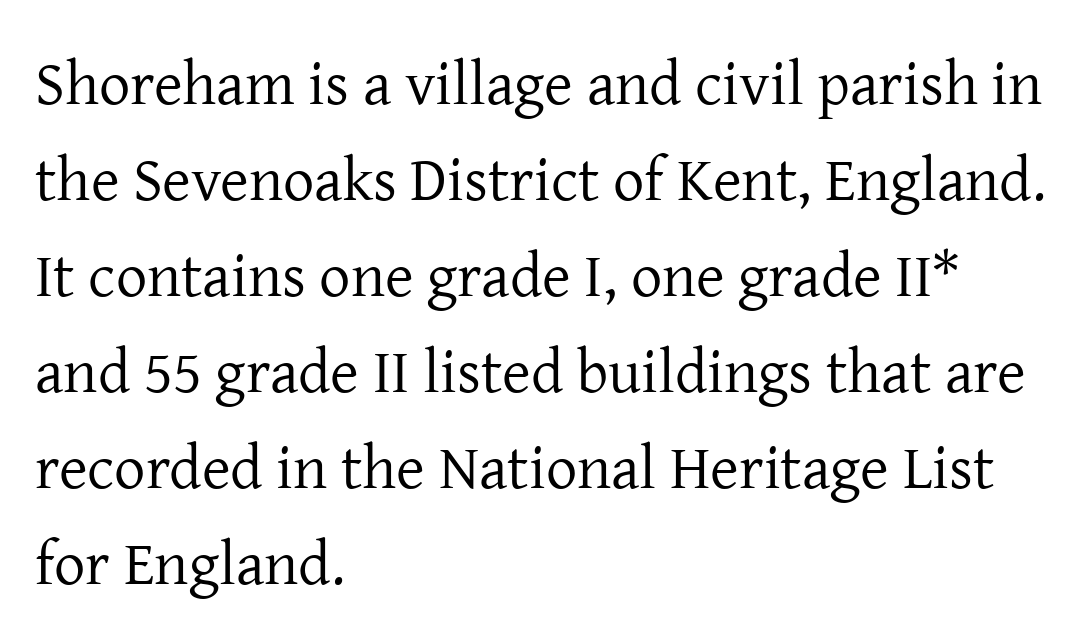
These glyphs show unthickened strokes, regular width or finer. In terms of letterform style, serifs are clearly present. Looks like regular typesetting: each glyph gets only the width it needs. This is the regular roman posture of the typeface.
